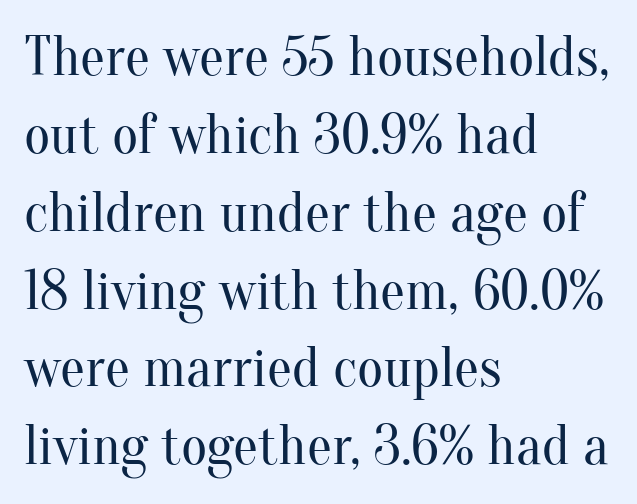
The image shows 56 px regular-weight serif type, upright; set left-aligned, normal line spacing (1.39x), normal letter spacing, not underlined; medium stroke contrast and a small x-height.
